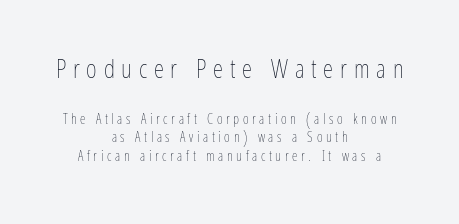
{"italic": "no", "bold": "no", "underline": "no", "align": "center", "line_spacing": "normal", "line_spacing_ratio": 1.34, "letter_spacing": "wide", "letter_spacing_em": 0.26, "larger_block": "first", "size_ratio": 1.86, "glyph_px": 26}
